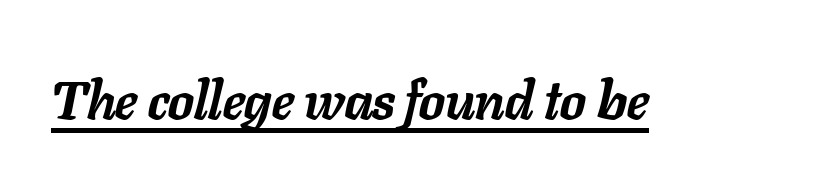
{"italic": "yes", "lean": "right", "slant_degrees": 11, "bold": "yes", "weight": "semibold", "width": "normal", "stroke_contrast": "low", "x_height": "medium", "monospaced": "no", "underline": "yes", "letter_spacing": "normal", "letter_spacing_em": 0.0, "glyph_px": 54}
